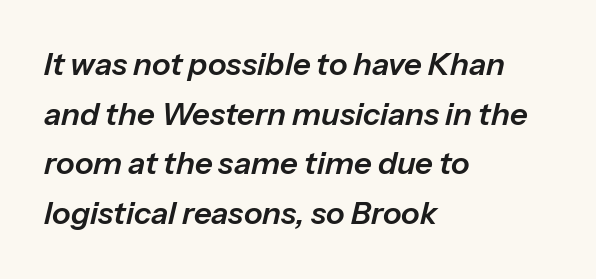
{"italic": "yes", "lean": "right", "slant_degrees": 13, "width": "normal", "stroke_contrast": "low", "x_height": "medium", "monospaced": "no", "underline": "no", "align": "left", "line_spacing": "normal", "line_spacing_ratio": 1.6, "letter_spacing": "normal", "letter_spacing_em": 0.0, "glyph_px": 31}
